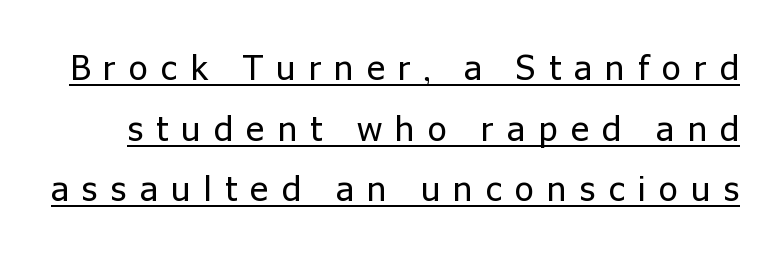
Q: Is the text bold? A: No.
Q: Is the text italic (slanted)? A: No, it is upright.
Q: Is the typeface a serif or a sans-serif typeface? A: Sans-serif.
Q: Is the text underlined? A: Yes.
Q: Is the spacing between letters normal or unusually wide? A: Unusually wide.
Q: Width (condensed, normal, or wide)? A: Normal.
Q: Stroke contrast? A: Low.
Q: x-height? A: Medium.
Q: Monospaced? A: No.
